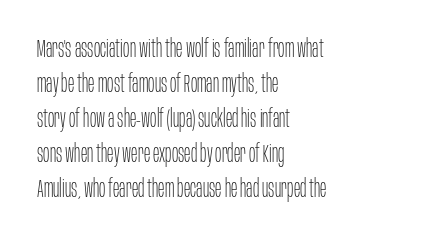
{"italic": "no", "bold": "no", "underline": "no", "align": "left", "line_spacing": "normal", "line_spacing_ratio": 1.46, "letter_spacing": "normal", "letter_spacing_em": 0.0, "glyph_px": 24}
